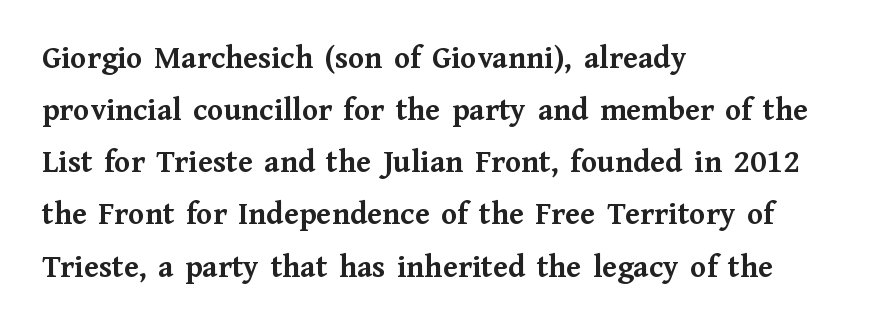
Q: Is the text bold? A: Yes.
Q: Is the text italic (slanted)? A: No, it is upright.
Q: Is the typeface a serif or a sans-serif typeface? A: Serif.
Q: Is the text underlined? A: No.
Q: How is the paragraph aligned? A: Left-aligned.
Q: Is the spacing between letters normal or unusually wide? A: Normal.
Q: Is the spacing between lines tight, normal or loose? A: Normal.
Q: Width (condensed, normal, or wide)? A: Normal.
Q: Stroke contrast? A: Medium.
Q: x-height? A: Medium.
Q: Monospaced? A: No.
